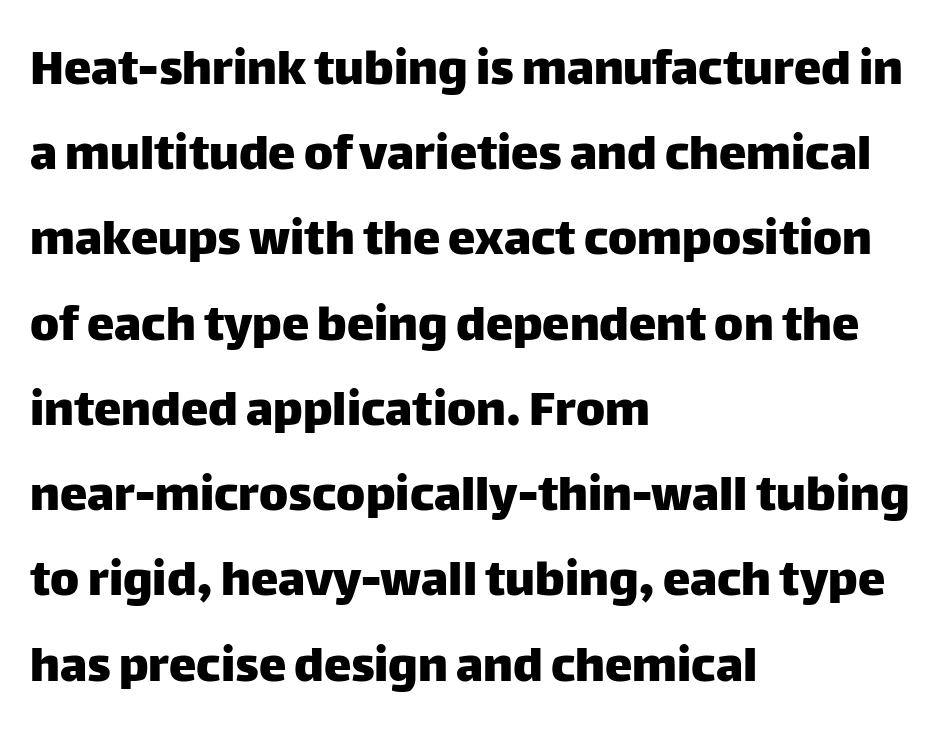
Q: Is the text italic (slanted)? A: No, it is upright.
Q: Is the typeface a serif or a sans-serif typeface? A: Sans-serif.
Q: Is the text underlined? A: No.
Q: How is the paragraph aligned? A: Left-aligned.
Q: Is the spacing between letters normal or unusually wide? A: Normal.
Q: Is the spacing between lines tight, normal or loose? A: Normal.
Q: Width (condensed, normal, or wide)? A: Normal.
Q: Stroke contrast? A: Low.
Q: x-height? A: Large.
Q: Monospaced? A: No.
